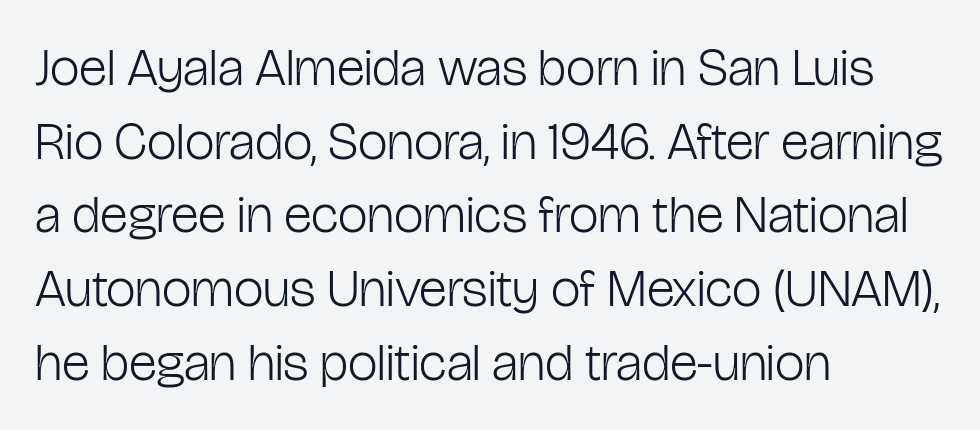
Q: Is the text bold? A: No.
Q: Is the text italic (slanted)? A: No, it is upright.
Q: Is the typeface a serif or a sans-serif typeface? A: Sans-serif.
Q: Is the text underlined? A: No.
Q: How is the paragraph aligned? A: Left-aligned.
Q: Is the spacing between letters normal or unusually wide? A: Normal.
Q: Is the spacing between lines tight, normal or loose? A: Normal.
Q: Width (condensed, normal, or wide)? A: Condensed.
Q: Stroke contrast? A: Low.
Q: x-height? A: Medium.
Q: Monospaced? A: No.
